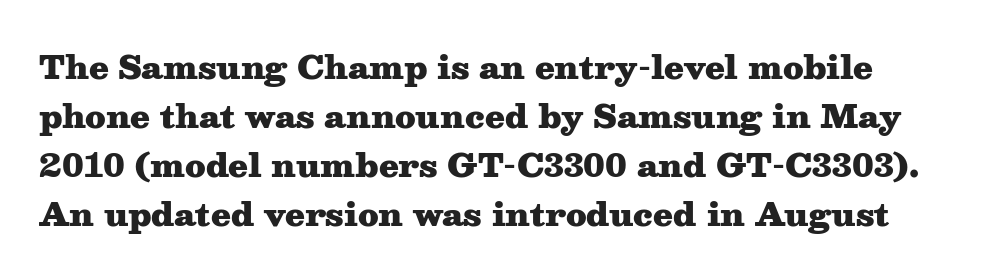
The image shows 32 px heavy, wide serif type, upright; set normal line spacing (1.53x), normal letter spacing, not underlined; medium stroke contrast and a medium x-height.
